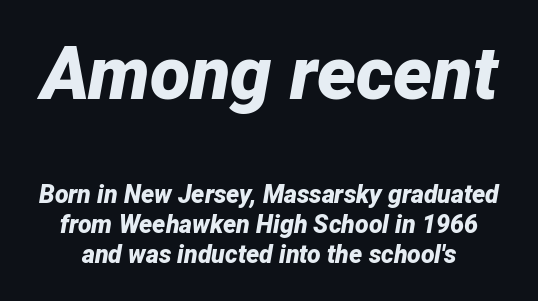
{"italic": "yes", "lean": "right", "slant_degrees": 12, "bold": "yes", "weight": "bold", "width": "normal", "stroke_contrast": "low", "x_height": "medium", "monospaced": "no", "underline": "no", "line_spacing_ratio": 1.21, "letter_spacing": "normal", "letter_spacing_em": 0.0, "larger_block": "first", "size_ratio": 2.96, "glyph_px": 74}
